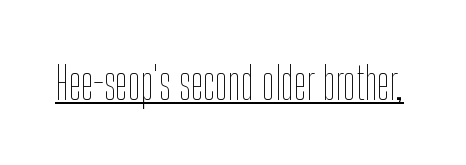
Q: Is the text bold? A: No.
Q: Is the text italic (slanted)? A: No, it is upright.
Q: Is the text underlined? A: Yes.
Q: Is the spacing between letters normal or unusually wide? A: Normal.
Q: Width (condensed, normal, or wide)? A: Condensed.
Q: Stroke contrast? A: Low.
Q: x-height? A: Medium.
Q: Monospaced? A: No.
